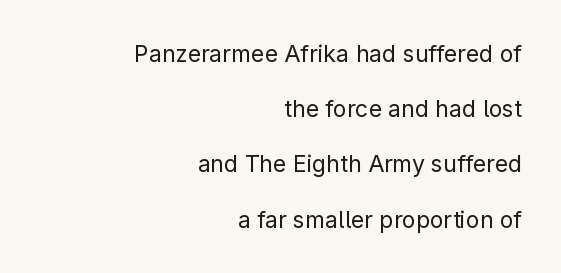
The image shows 23 px text type, upright; set right-aligned, loose line spacing (2.4x), normal letter spacing, not underlined.
